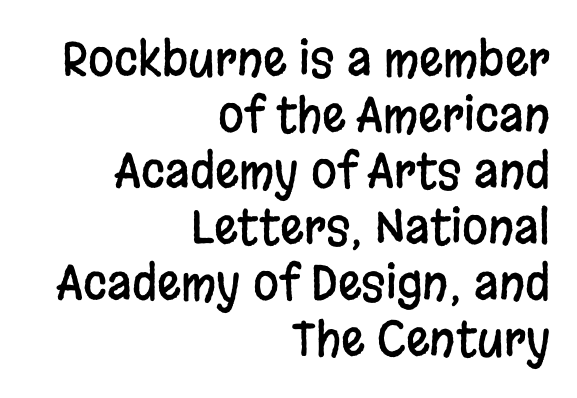
Q: Is the text italic (slanted)? A: No, it is upright.
Q: Is the typeface a serif or a sans-serif typeface? A: Sans-serif.
Q: Is the text underlined? A: No.
Q: How is the paragraph aligned? A: Right-aligned.
Q: Is the spacing between letters normal or unusually wide? A: Normal.
Q: Width (condensed, normal, or wide)? A: Condensed.
Q: Stroke contrast? A: Low.
Q: x-height? A: Large.
Q: Monospaced? A: No.
